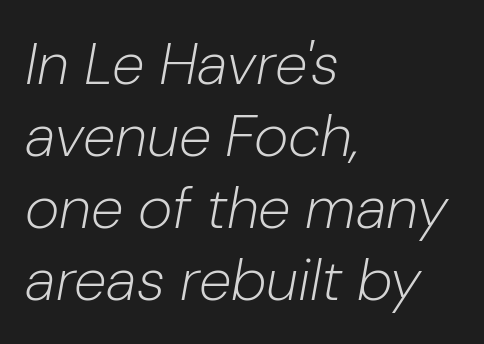
The image shows 59 px light type, italic (leaning right); set left-aligned, line spacing 1.22x, normal letter spacing, not underlined; low stroke contrast and a medium x-height.
